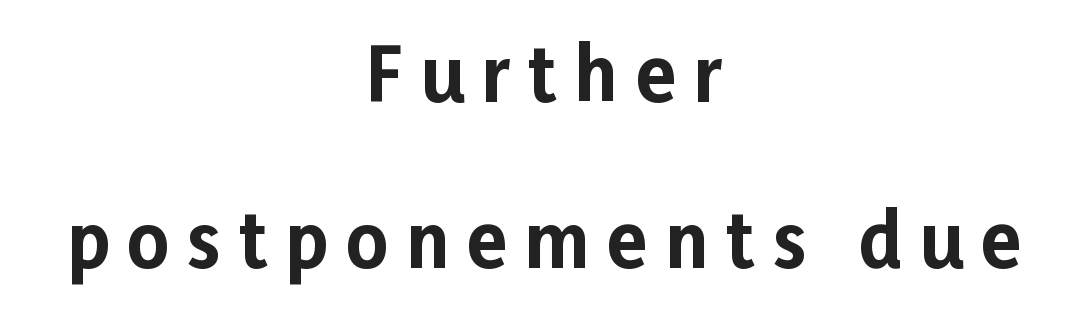
The image shows 73 px bold sans-serif type, upright; set centered, loose line spacing (2.28x), unusually wide letter spacing (+0.24 em), not underlined; low stroke contrast and a medium x-height.
